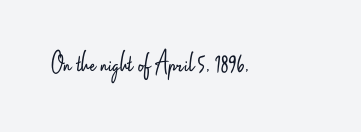
{"serif": "no", "bold": "no", "weight": "light", "width": "condensed", "stroke_contrast": "low", "x_height": "small", "monospaced": "no", "underline": "no", "letter_spacing": "normal", "letter_spacing_em": 0.0, "glyph_px": 30}
